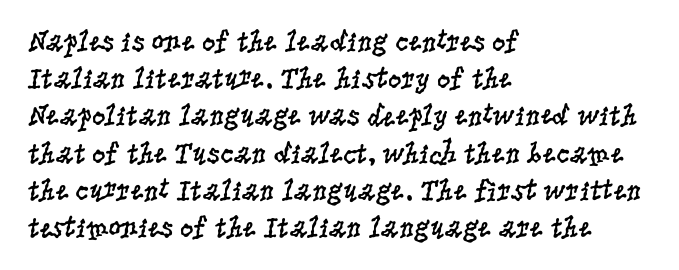
The image shows 30 px regular-weight, condensed serif type; set left-aligned, line spacing 1.24x, normal letter spacing, not underlined; low stroke contrast and a large x-height.
